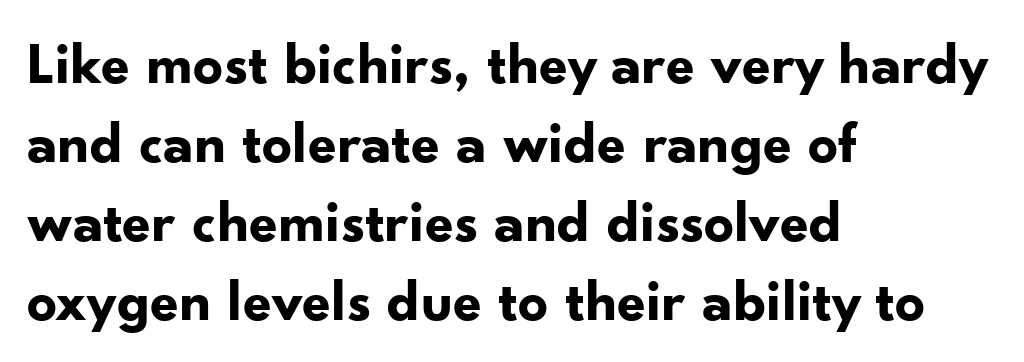
The image shows 59 px bold sans-serif type, upright; set left-aligned, normal line spacing (1.34x), normal letter spacing, not underlined; low stroke contrast and a small x-height.
